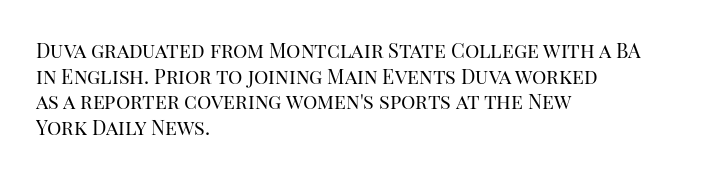
The weight would be labelled regular, book, light, or lighter still. Tall strokes in this sample are plumb rather than angled. These lines stack with their left ends in a neat column. Unmarked baselines from the first word to the last. Regular leading. A typesetter would call this zero additional tracking.
